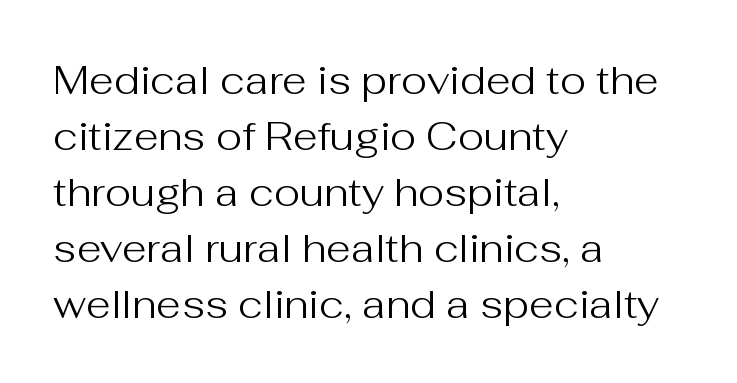
{"serif": "no", "italic": "no", "bold": "no", "weight": "regular", "width": "normal", "stroke_contrast": "medium", "x_height": "medium", "monospaced": "no", "underline": "no", "align": "left", "line_spacing": "normal", "line_spacing_ratio": 1.4, "letter_spacing": "normal", "letter_spacing_em": 0.0, "glyph_px": 40}
